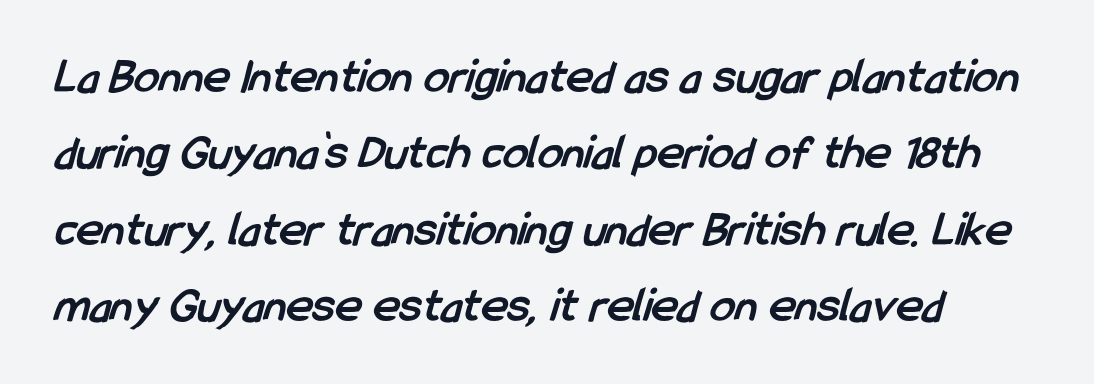
{"serif": "no", "bold": "yes", "weight": "semibold", "width": "condensed", "stroke_contrast": "low", "x_height": "medium", "monospaced": "no", "underline": "no", "align": "left", "line_spacing": "normal", "line_spacing_ratio": 1.53, "letter_spacing": "normal", "letter_spacing_em": 0.0, "glyph_px": 50}
